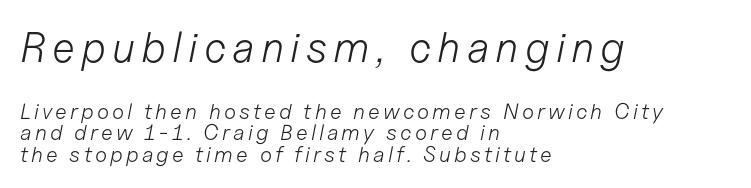
The image shows 43 px light type, italic (leaning right); set left-aligned, tight line spacing (0.98x), not underlined; the first (top) block is 1.95x larger; low stroke contrast and a medium x-height.
